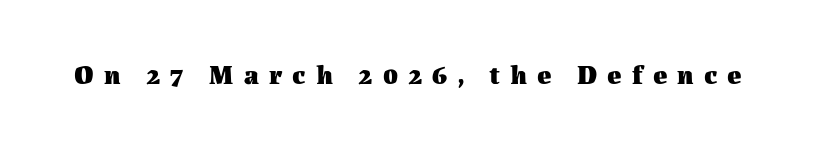
{"italic": "no", "bold": "yes", "underline": "no", "letter_spacing": "wide", "letter_spacing_em": 0.38, "glyph_px": 27}
